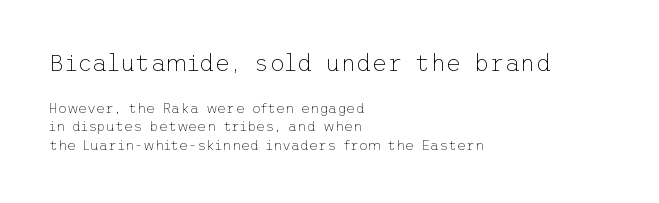
Q: Is the text bold? A: No.
Q: Is the text italic (slanted)? A: No, it is upright.
Q: Is the text underlined? A: No.
Q: How is the paragraph aligned? A: Left-aligned.
Q: Is the spacing between letters normal or unusually wide? A: Normal.
Q: Is the spacing between lines tight, normal or loose? A: Normal.
Q: Which block of text is set in a larger size, the first (top) or the second (bottom)? A: The first (top) one.
